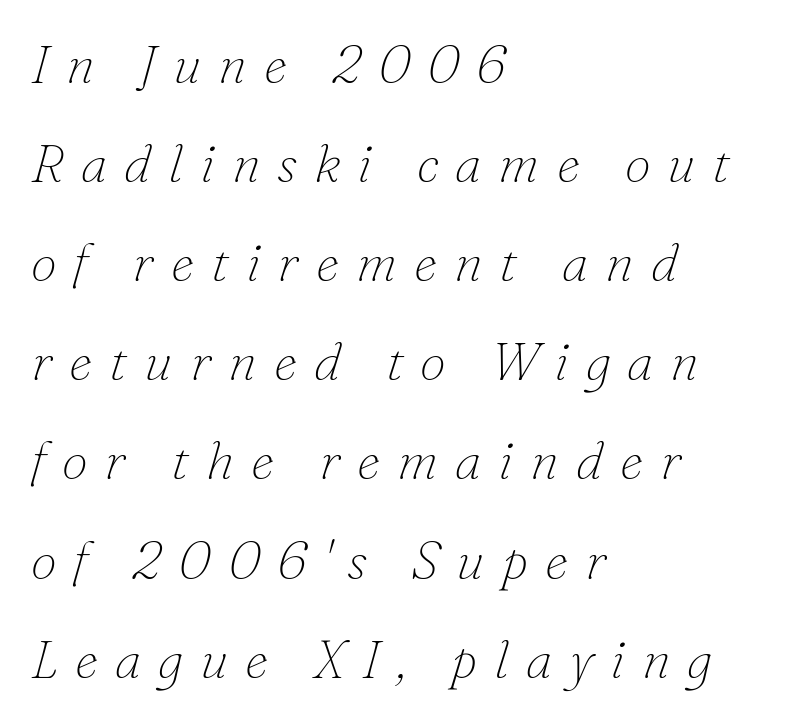
Alignment: flush left. The specimen omits any rule beneath the text block's lines. You could only call the tracking loose — the letters float apart. The rendering uses natural spacing where letterforms have individual widths. Stems here are at most as thick as an everyday book face.
